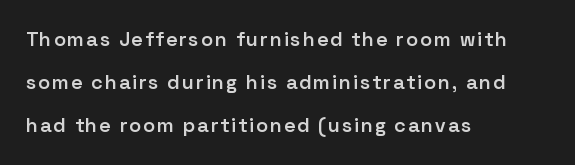
{"italic": "no", "bold": "semi", "underline": "no", "align": "left", "line_spacing": "loose", "line_spacing_ratio": 2.16, "glyph_px": 20}
